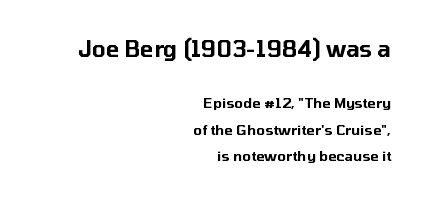
Caption: upper text group enlarged, lower text group reduced. Ordinary non-slanted type is in use. These lines stack with their right ends in a neat column. This sample uses plain, unmodified letter spacing.
